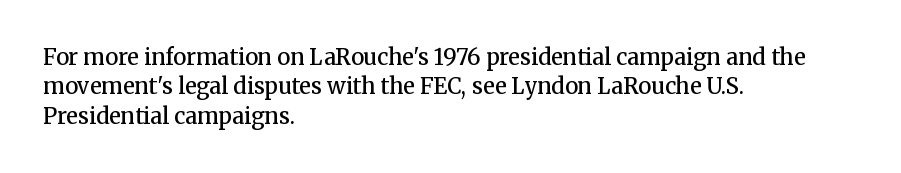
The image shows 22 px text type, upright; set left-aligned, normal line spacing (1.34x), normal letter spacing, not underlined.
